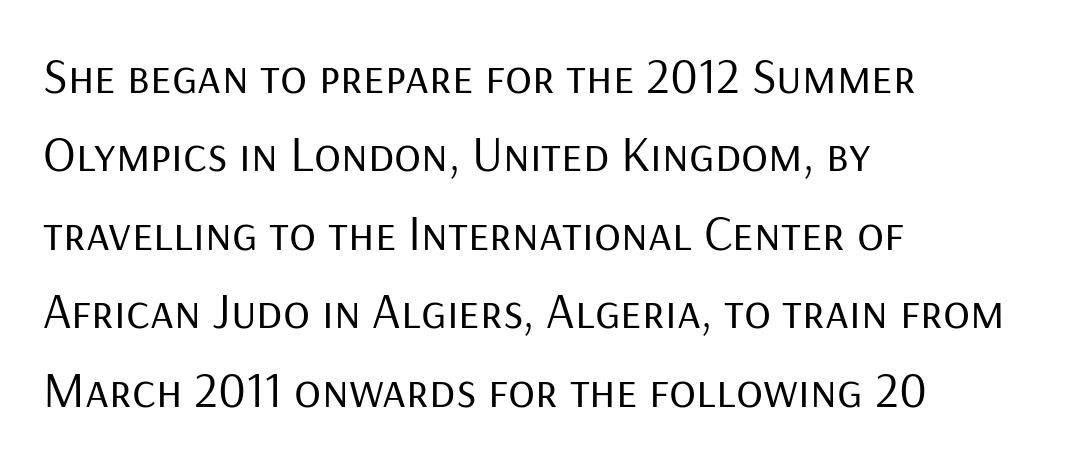
The image shows 50 px regular-weight sans-serif type, upright; set left-aligned, normal line spacing (1.57x), normal letter spacing, not underlined; low stroke contrast and a medium x-height.
